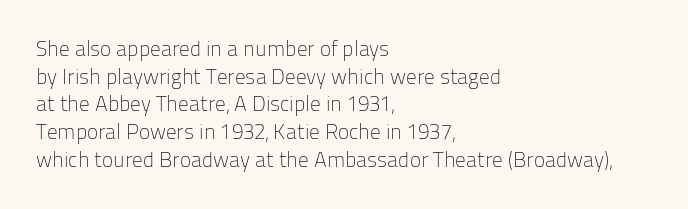
Q: Is the text bold? A: No.
Q: Is the text italic (slanted)? A: No, it is upright.
Q: Is the text underlined? A: No.
Q: How is the paragraph aligned? A: Left-aligned.
Q: Is the spacing between letters normal or unusually wide? A: Normal.
Q: Is the spacing between lines tight, normal or loose? A: Normal.
